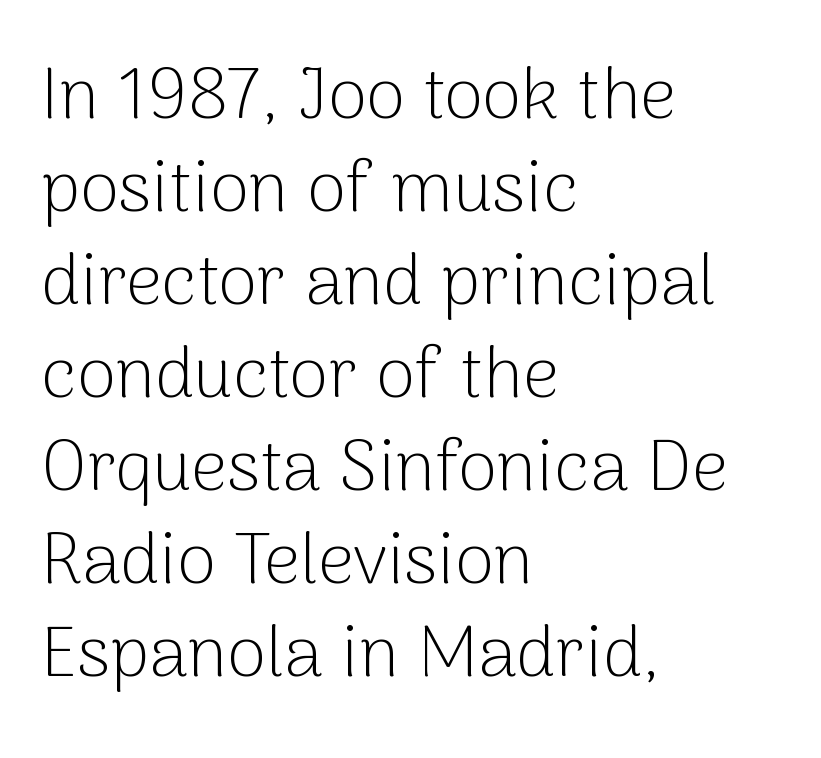
Q: Is the text bold? A: No.
Q: Is the text italic (slanted)? A: No, it is upright.
Q: Is the typeface a serif or a sans-serif typeface? A: Sans-serif.
Q: Is the text underlined? A: No.
Q: How is the paragraph aligned? A: Left-aligned.
Q: Is the spacing between letters normal or unusually wide? A: Normal.
Q: Is the spacing between lines tight, normal or loose? A: Normal.
Q: Width (condensed, normal, or wide)? A: Normal.
Q: Stroke contrast? A: Low.
Q: x-height? A: Medium.
Q: Monospaced? A: No.
